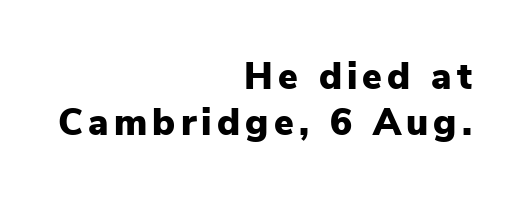
To sum up the face: it is a sans, with no serifs. Each row of text sits above clean, open space. Weight check: bold — yes, fully. Teacher's note: observe the even right margin — that is flush-right alignment. When letters stand straight like this, we call the style roman or upright.
